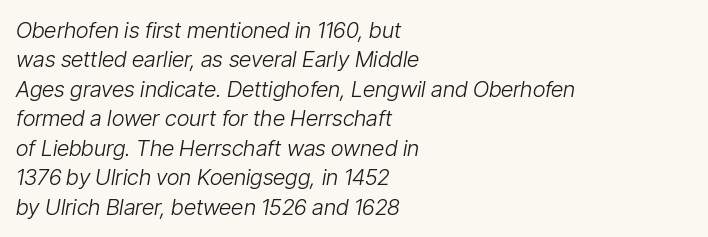
The image shows 22 px text type, italic (leaning right); set left-aligned, normal line spacing (1.34x), normal letter spacing, not underlined.
